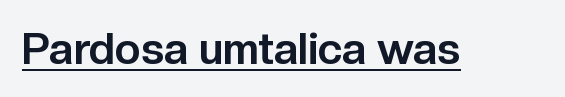
The specimen includes a rule beneath the text block's lines. This sample has the flowing, uneven cadence of proportional lettering. This is sans-serif lettering, the kind often seen on screens and signage. Ordinary non-slanted type is in use. Characters follow at the spacing the type designer built in. Weight: bold.
